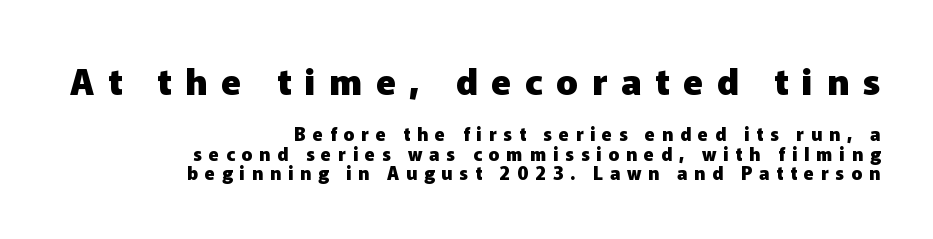
Q: Is the text bold? A: Yes.
Q: Is the text italic (slanted)? A: No, it is upright.
Q: Is the typeface a serif or a sans-serif typeface? A: Sans-serif.
Q: Is the text underlined? A: No.
Q: How is the paragraph aligned? A: Right-aligned.
Q: Is the spacing between letters normal or unusually wide? A: Unusually wide.
Q: Is the spacing between lines tight, normal or loose? A: Tight.
Q: Which block of text is set in a larger size, the first (top) or the second (bottom)? A: The first (top) one.
Q: Width (condensed, normal, or wide)? A: Normal.
Q: Stroke contrast? A: Low.
Q: x-height? A: Medium.
Q: Monospaced? A: No.
